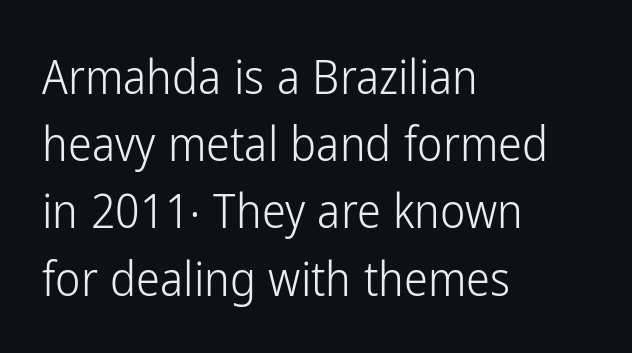
The image shows 48 px light, condensed sans-serif type, upright; set left-aligned, normal line spacing (1.4x), normal letter spacing, not underlined; low stroke contrast and a medium x-height.
